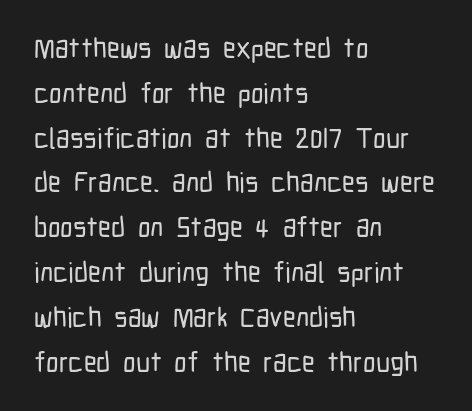
The image shows 28 px condensed sans-serif type, upright; set left-aligned, normal line spacing (1.6x), normal letter spacing, not underlined; low stroke contrast and a medium x-height.
